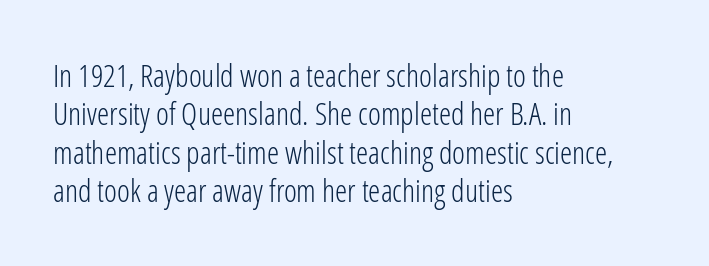
{"serif": "no", "italic": "no", "bold": "no", "weight": "light", "width": "condensed", "stroke_contrast": "low", "x_height": "medium", "monospaced": "no", "underline": "no", "align": "left", "line_spacing_ratio": 1.24, "letter_spacing": "normal", "letter_spacing_em": 0.0, "glyph_px": 31}
